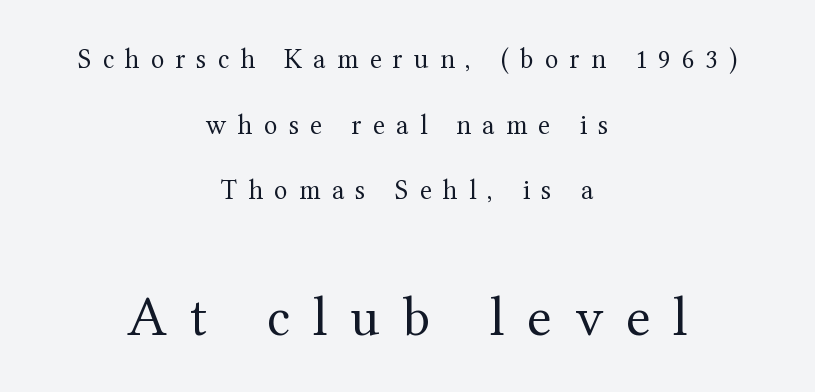
Q: Is the text bold? A: No.
Q: Is the text italic (slanted)? A: No, it is upright.
Q: Is the typeface a serif or a sans-serif typeface? A: Serif.
Q: Is the text underlined? A: No.
Q: How is the paragraph aligned? A: Centered.
Q: Is the spacing between letters normal or unusually wide? A: Unusually wide.
Q: Is the spacing between lines tight, normal or loose? A: Loose.
Q: Which block of text is set in a larger size, the first (top) or the second (bottom)? A: The second (bottom) one.
Q: Width (condensed, normal, or wide)? A: Normal.
Q: Stroke contrast? A: Medium.
Q: x-height? A: Medium.
Q: Monospaced? A: No.
